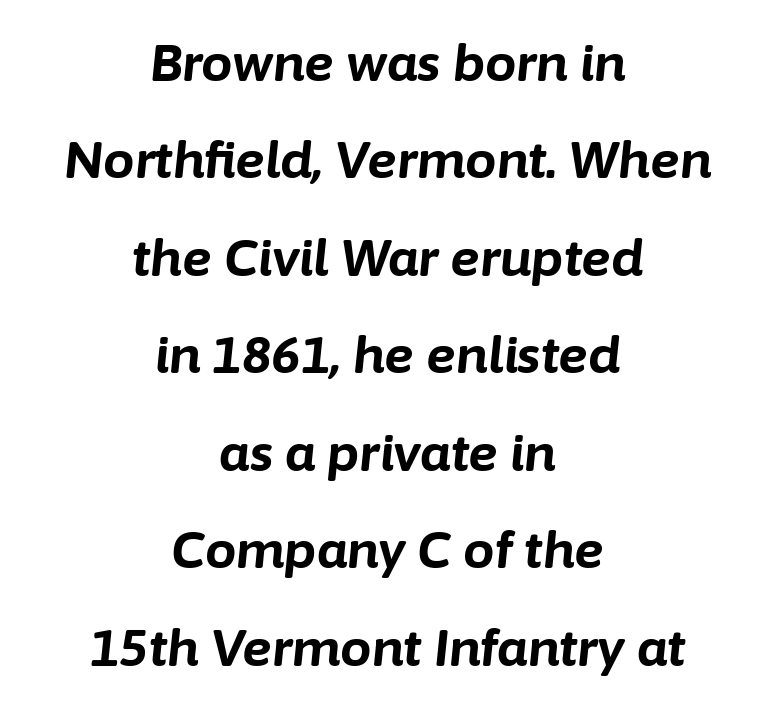
{"italic": "yes", "lean": "right", "slant_degrees": 6, "bold": "yes", "weight": "bold", "width": "normal", "stroke_contrast": "low", "x_height": "medium", "monospaced": "no", "underline": "no", "align": "center", "line_spacing": "loose", "line_spacing_ratio": 1.95, "letter_spacing": "normal", "letter_spacing_em": 0.0, "glyph_px": 50}
